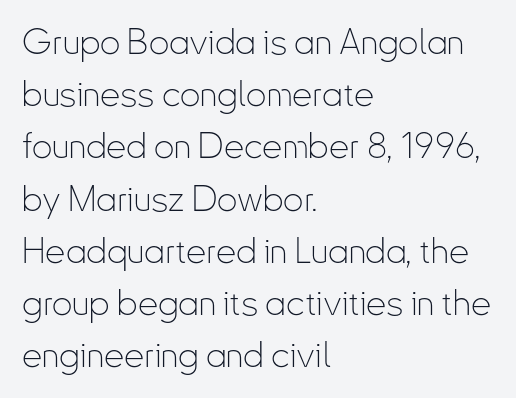
{"serif": "no", "italic": "no", "bold": "no", "weight": "thin", "width": "condensed", "stroke_contrast": "low", "x_height": "small", "monospaced": "no", "underline": "no", "align": "left", "line_spacing": "normal", "line_spacing_ratio": 1.45, "letter_spacing": "normal", "letter_spacing_em": 0.0, "glyph_px": 36}
